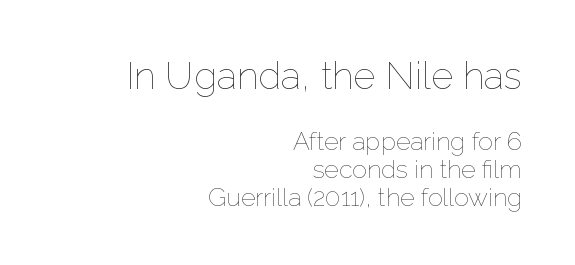
Q: Is the text bold? A: No.
Q: Is the text italic (slanted)? A: No, it is upright.
Q: Is the text underlined? A: No.
Q: How is the paragraph aligned? A: Right-aligned.
Q: Is the spacing between letters normal or unusually wide? A: Normal.
Q: Is the spacing between lines tight, normal or loose? A: Tight.
Q: Which block of text is set in a larger size, the first (top) or the second (bottom)? A: The first (top) one.
Q: Width (condensed, normal, or wide)? A: Normal.
Q: Stroke contrast? A: Low.
Q: x-height? A: Medium.
Q: Monospaced? A: No.
